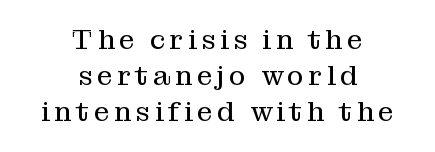
{"serif": "yes", "italic": "no", "bold": "no", "weight": "regular", "width": "normal", "stroke_contrast": "medium", "x_height": "medium", "monospaced": "no", "underline": "no", "align": "center", "line_spacing": "normal", "line_spacing_ratio": 1.29, "glyph_px": 28}
